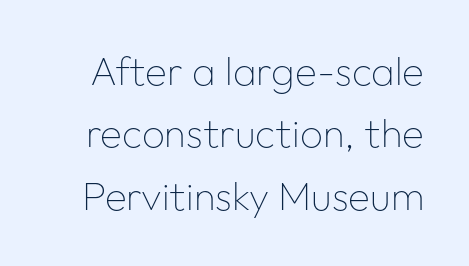
The image shows 40 px thin sans-serif type, upright; set normal line spacing (1.56x), normal letter spacing, not underlined; low stroke contrast and a medium x-height.
